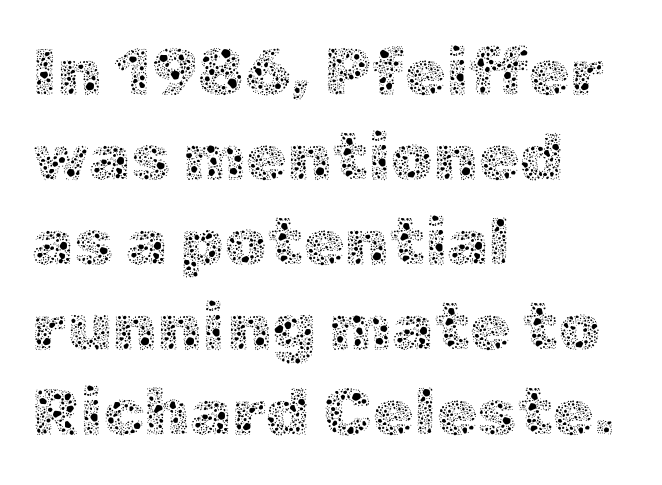
It's the straight-up-and-down kind of type. No chunkiness to these letters — they're not bold. Leading: standard. Has an underline been added? It has not.
